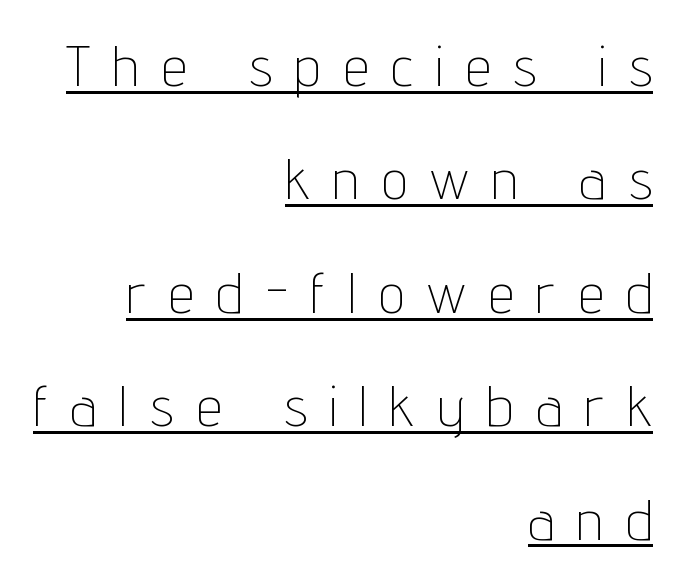
The image shows 57 px thin, condensed sans-serif type, upright; set right-aligned, loose line spacing (1.99x), unusually wide letter spacing (+0.41 em), underlined; low stroke contrast and a medium x-height.
